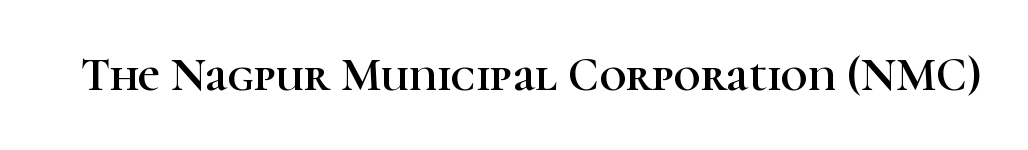
Anything drawn beneath the words? Only blank space. Here the glyphs are tracked normally, forming tight word shapes. The letters advance in unequal steps, a hallmark of proportional type. Each letter's strokes conclude with small projecting serifs. The typography opts for an upright posture over an oblique one.
